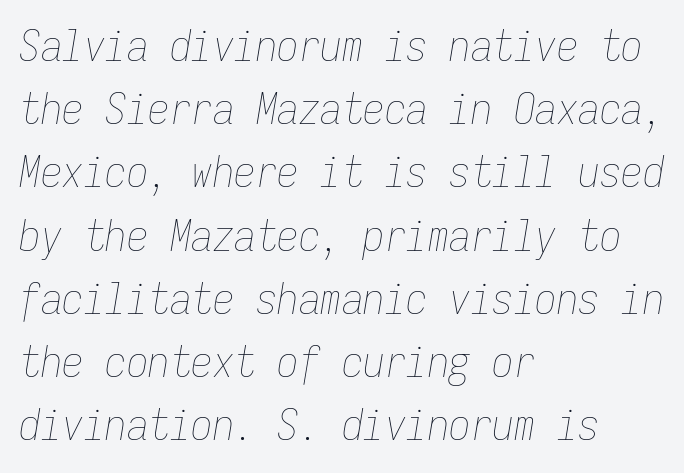
Q: Is the text bold? A: No.
Q: Is the text italic (slanted)? A: Yes, it leans right by about 9 degrees.
Q: Is the text underlined? A: No.
Q: How is the paragraph aligned? A: Left-aligned.
Q: Is the spacing between letters normal or unusually wide? A: Normal.
Q: Is the spacing between lines tight, normal or loose? A: Normal.
Q: Width (condensed, normal, or wide)? A: Condensed.
Q: Stroke contrast? A: Low.
Q: x-height? A: Medium.
Q: Monospaced? A: Yes.
